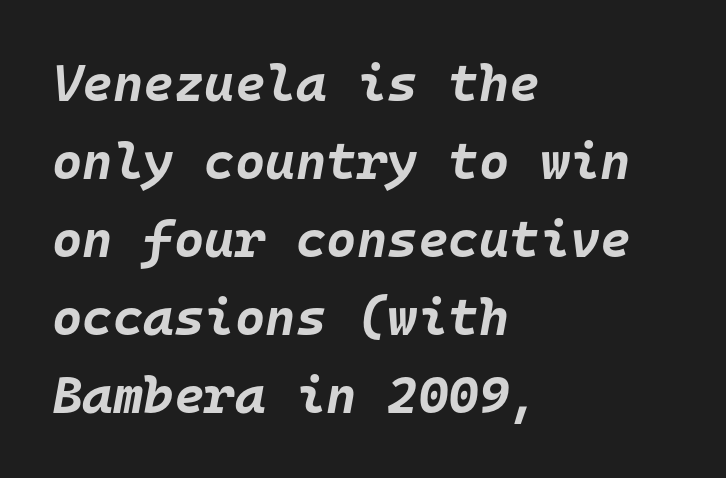
{"italic": "yes", "lean": "right", "slant_degrees": 10, "bold": "yes", "weight": "bold", "width": "normal", "stroke_contrast": "low", "x_height": "large", "monospaced": "yes", "underline": "no", "align": "left", "line_spacing": "normal", "line_spacing_ratio": 1.5, "letter_spacing": "normal", "letter_spacing_em": 0.0, "glyph_px": 52}
